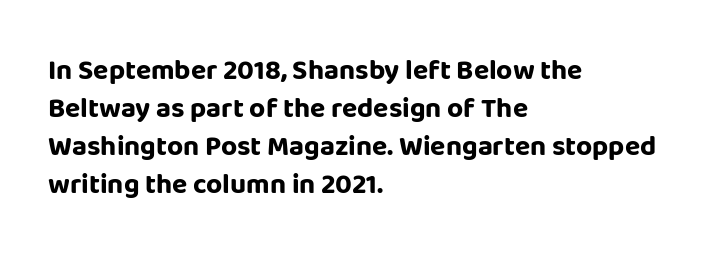
{"serif": "no", "italic": "no", "bold": "yes", "weight": "bold", "width": "normal", "stroke_contrast": "low", "x_height": "large", "monospaced": "no", "underline": "no", "align": "left", "line_spacing": "normal", "line_spacing_ratio": 1.36, "letter_spacing": "normal", "letter_spacing_em": 0.0, "glyph_px": 28}
